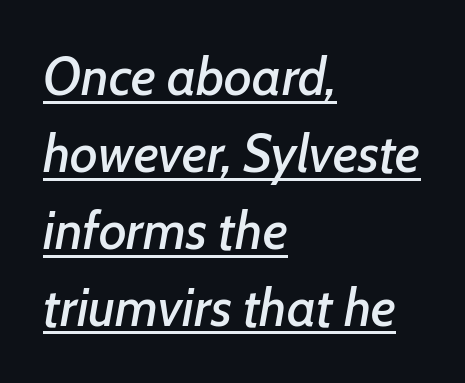
Think of a printed novel: that variable character pitch is what you see here. Would a proofreader flag this as italicized? Yes. These lines keep a tight, regular rhythm from letter to letter. All the whitespace from short lines collects on the right. Interline gaps are of average width in this sample.
